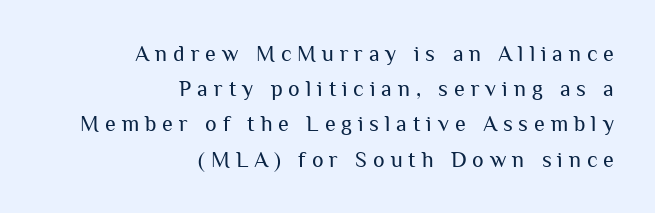
Q: Is the text bold? A: No.
Q: Is the text italic (slanted)? A: No, it is upright.
Q: Is the text underlined? A: No.
Q: How is the paragraph aligned? A: Right-aligned.
Q: Is the spacing between letters normal or unusually wide? A: Unusually wide.
Q: Is the spacing between lines tight, normal or loose? A: Normal.
